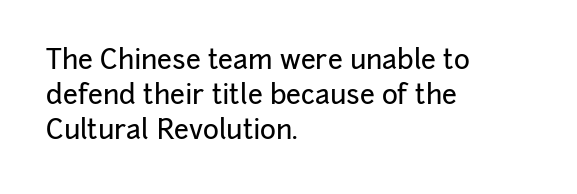
{"italic": "no", "underline": "no", "align": "left", "line_spacing": "normal", "line_spacing_ratio": 1.3, "letter_spacing": "normal", "letter_spacing_em": 0.0, "glyph_px": 27}
